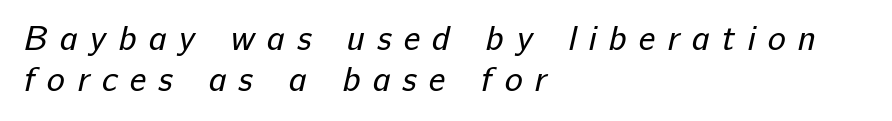
{"serif": "no", "bold": "no", "weight": "regular", "width": "normal", "stroke_contrast": "low", "x_height": "medium", "monospaced": "no", "underline": "no", "align": "left", "line_spacing_ratio": 1.22, "letter_spacing": "wide", "letter_spacing_em": 0.36, "glyph_px": 34}
